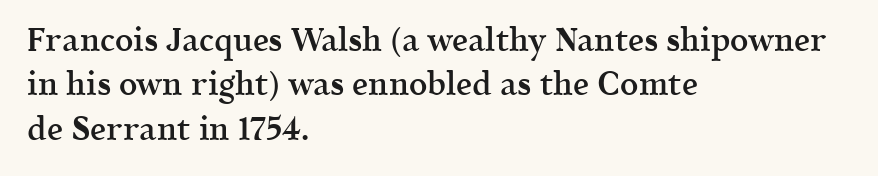
Q: Is the text bold? A: Semi-bold.
Q: Is the text italic (slanted)? A: No, it is upright.
Q: Is the typeface a serif or a sans-serif typeface? A: Serif.
Q: Is the text underlined? A: No.
Q: How is the paragraph aligned? A: Left-aligned.
Q: Is the spacing between letters normal or unusually wide? A: Normal.
Q: Is the spacing between lines tight, normal or loose? A: Normal.
Q: Width (condensed, normal, or wide)? A: Normal.
Q: x-height? A: Medium.
Q: Monospaced? A: No.
